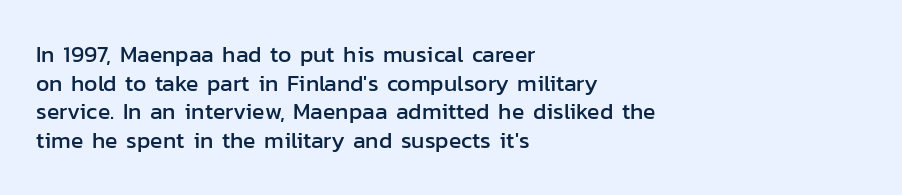
Quick note: not italic, upright. The letters sit at their default tracking, neither squeezed nor spread. The space between consecutive lines is moderate. This sample is left-justified, so line endings fall wherever the words run out. The string is rendered with underlining switched off.
